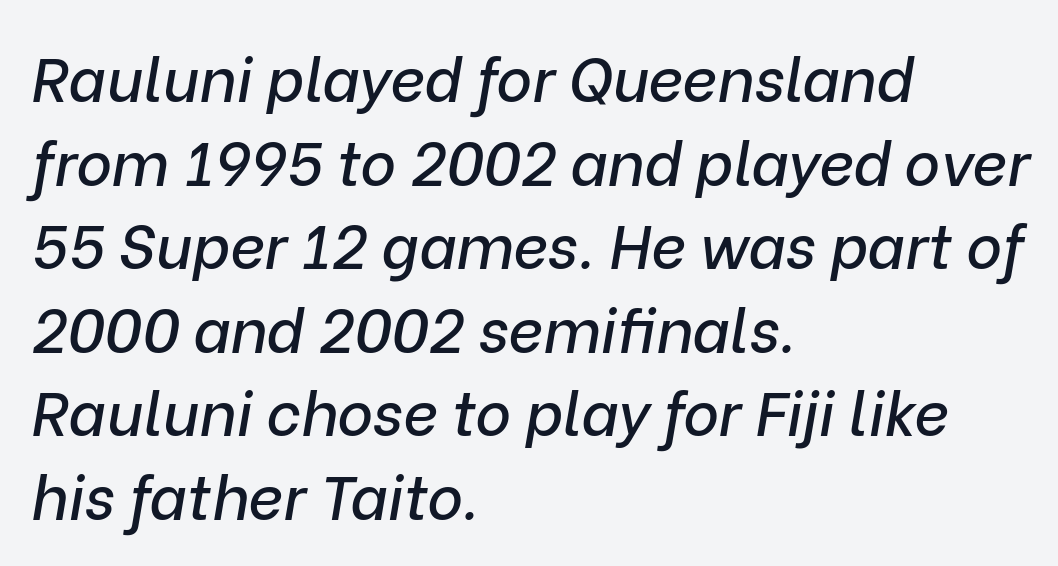
The leading is moderate, giving the passage an even texture. The text block is weighted toward the left margin, trailing off unevenly rightward. The glyphs look as if they've been sheared to an angle. Letters rest on an invisible, unmarked baseline. Is this a fixed-width face? No — the glyphs have proportional, varying widths.
